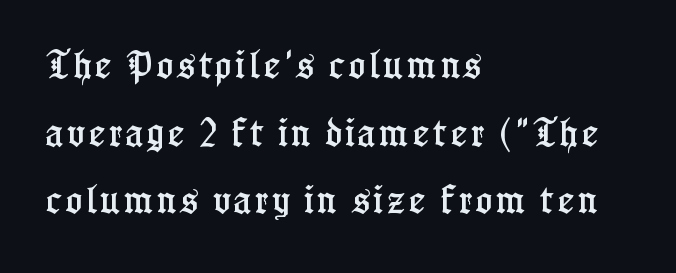
The image shows 31 px condensed serif type, upright; set left-aligned, loose line spacing (2.18x), not underlined; low stroke contrast and a medium x-height.
